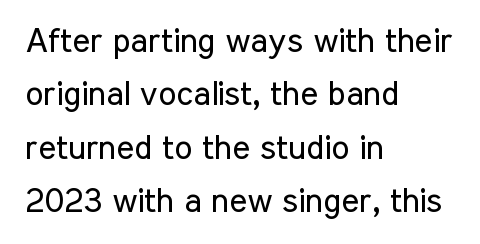
The horizontal fit of the characters is conventional and even. No chunkiness to these letters — they're not bold. Note the varied advance widths — an 'i' is clearly narrower than an 'm'. Teacher's note: observe the even left margin — that is flush-left alignment. Bare-footed words on every line. Horizontal bands of white between lines are of average thickness.
